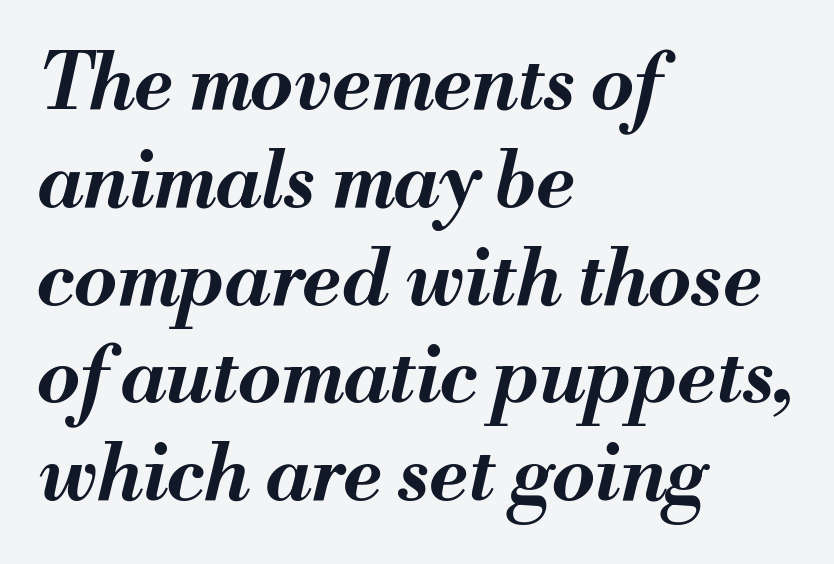
Q: Is the text bold? A: Yes.
Q: Is the text italic (slanted)? A: Yes, it leans right by about 13 degrees.
Q: Is the text underlined? A: No.
Q: How is the paragraph aligned? A: Left-aligned.
Q: Is the spacing between letters normal or unusually wide? A: Normal.
Q: Is the spacing between lines tight, normal or loose? A: Normal.
Q: Width (condensed, normal, or wide)? A: Normal.
Q: Stroke contrast? A: Medium.
Q: x-height? A: Small.
Q: Monospaced? A: No.
